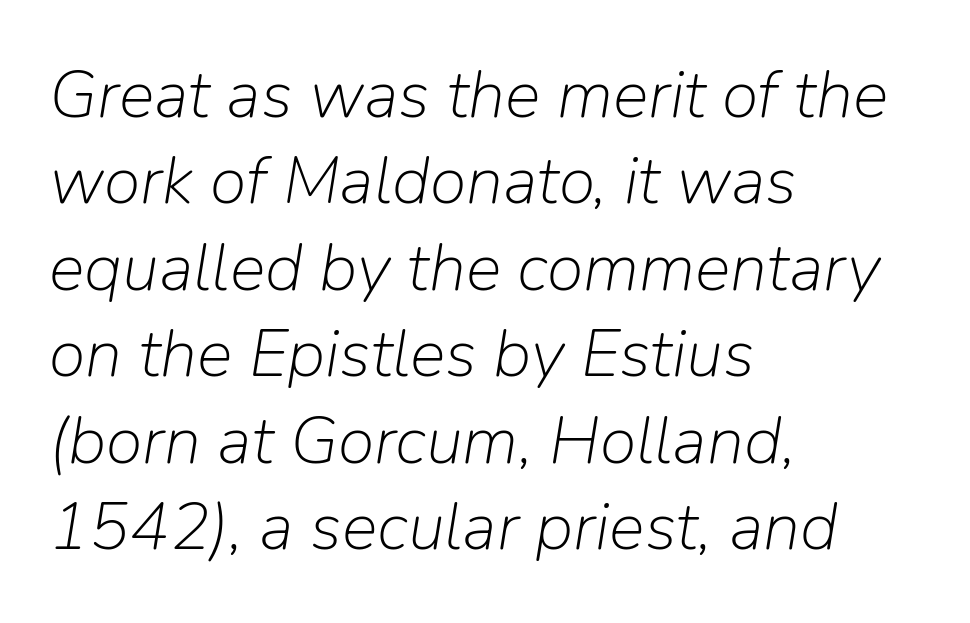
{"italic": "yes", "lean": "right", "slant_degrees": 9, "bold": "no", "weight": "light", "width": "normal", "stroke_contrast": "low", "x_height": "medium", "monospaced": "no", "underline": "no", "align": "left", "line_spacing": "normal", "line_spacing_ratio": 1.29, "letter_spacing": "normal", "letter_spacing_em": 0.0, "glyph_px": 67}
